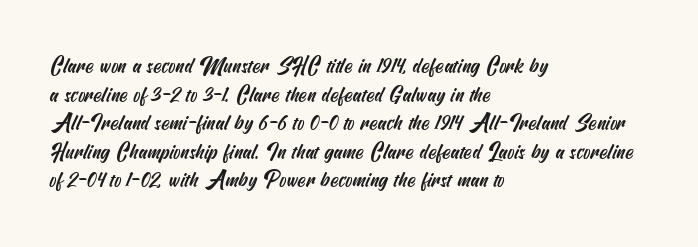
The image shows 21 px text type; set left-aligned, normal line spacing (1.36x), normal letter spacing, not underlined.
